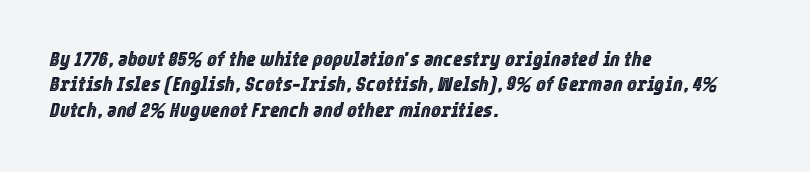
The glyphs are unaccompanied by any horizontal stroke below them. You could call the tracking neutral — neither tight nor loose. The paragraph shown leans on its left margin. Slant detected: the letters are inclined.
